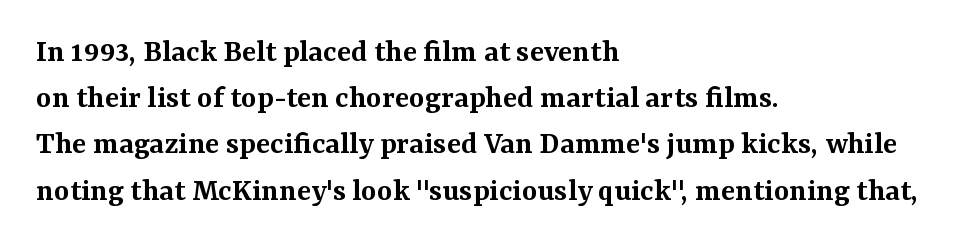
The string is rendered with underlining switched off. Honestly, the row spacing looks completely unremarkable. A typesetter would call this proportional, since set widths differ per character. Tall strokes in this sample are plumb rather than angled.
